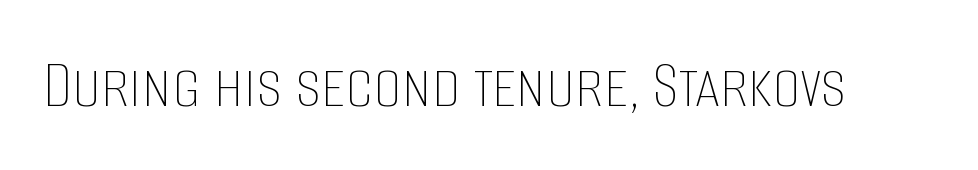
The image shows 71 px thin, condensed type, upright; set normal letter spacing, not underlined; low stroke contrast and a large x-height.
